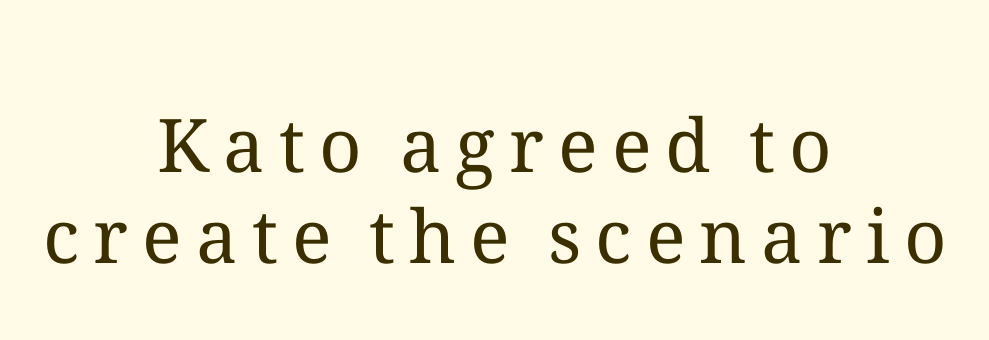
The image shows 74 px regular-weight type, upright; set centered, line spacing 1.23x, not underlined; medium stroke contrast and a medium x-height.
